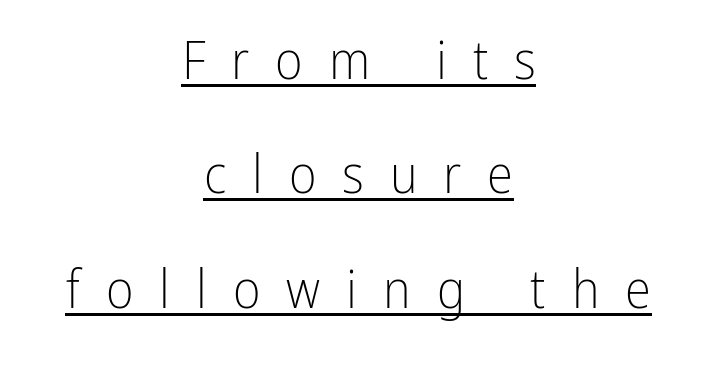
Q: Is the text bold? A: No.
Q: Is the text italic (slanted)? A: No, it is upright.
Q: Is the typeface a serif or a sans-serif typeface? A: Sans-serif.
Q: Is the text underlined? A: Yes.
Q: How is the paragraph aligned? A: Centered.
Q: Is the spacing between letters normal or unusually wide? A: Unusually wide.
Q: Is the spacing between lines tight, normal or loose? A: Loose.
Q: Width (condensed, normal, or wide)? A: Condensed.
Q: Stroke contrast? A: Low.
Q: x-height? A: Medium.
Q: Monospaced? A: No.
